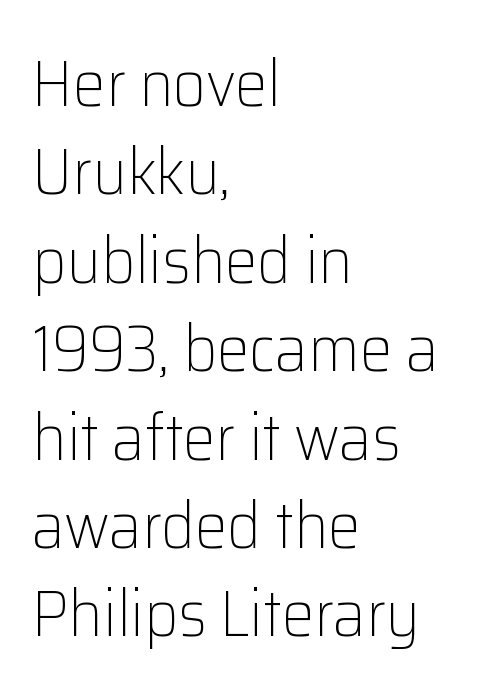
How would I describe the line gaps? Plain and ordinary. A typesetter would call this proportional, since set widths differ per character. Anything drawn beneath the words? Only blank space. There is no visible air inserted between adjacent glyphs. A typesetter would label this face a sans.
